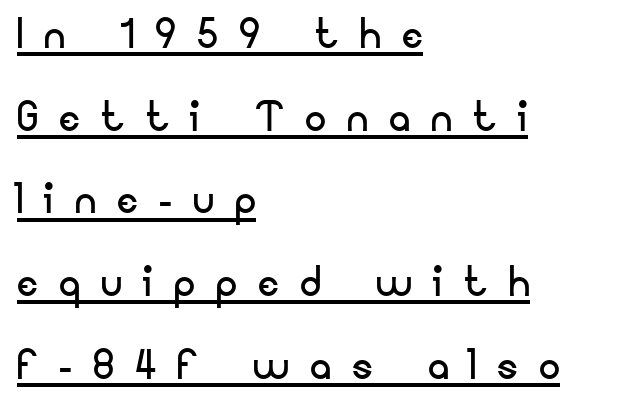
{"serif": "no", "italic": "no", "bold": "no", "weight": "regular", "width": "normal", "stroke_contrast": "low", "x_height": "small", "monospaced": "no", "underline": "yes", "align": "left", "line_spacing": "normal", "line_spacing_ratio": 1.56, "letter_spacing": "wide", "letter_spacing_em": 0.4, "glyph_px": 53}
